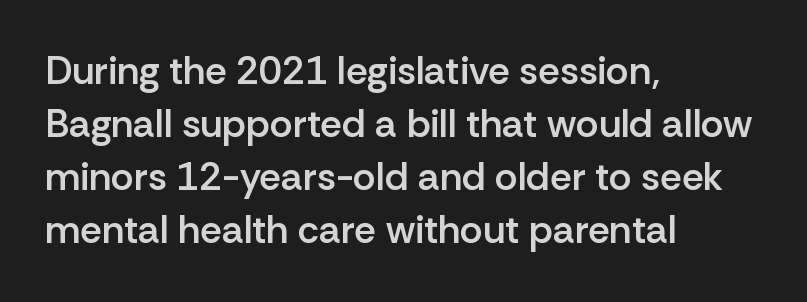
The image shows 39 px semibold sans-serif type, upright; set left-aligned, normal line spacing (1.36x), normal letter spacing, not underlined; low stroke contrast and a medium x-height.
